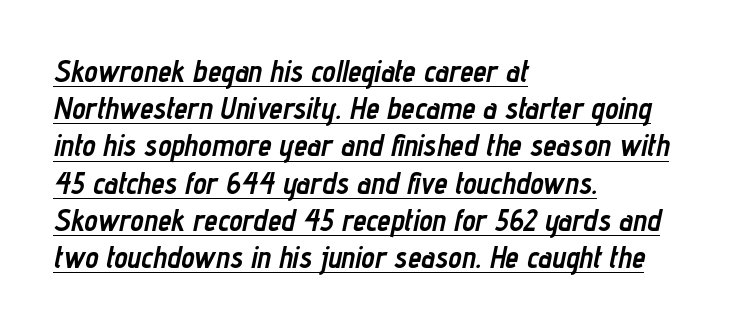
Q: Is the text bold? A: Yes.
Q: Is the text italic (slanted)? A: Yes, it leans right by about 12 degrees.
Q: Is the text underlined? A: Yes.
Q: How is the paragraph aligned? A: Left-aligned.
Q: Is the spacing between letters normal or unusually wide? A: Normal.
Q: Width (condensed, normal, or wide)? A: Condensed.
Q: Stroke contrast? A: Low.
Q: x-height? A: Medium.
Q: Monospaced? A: No.
